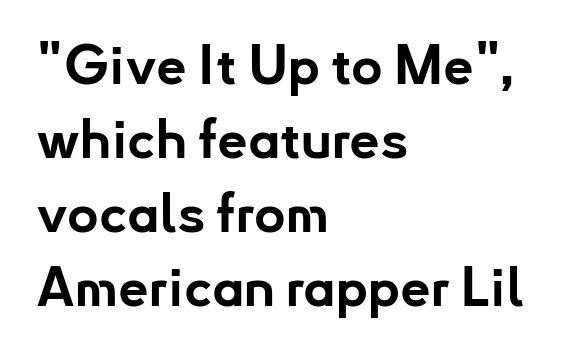
Q: Is the text bold? A: Yes.
Q: Is the text italic (slanted)? A: No, it is upright.
Q: Is the typeface a serif or a sans-serif typeface? A: Sans-serif.
Q: Is the text underlined? A: No.
Q: How is the paragraph aligned? A: Left-aligned.
Q: Is the spacing between letters normal or unusually wide? A: Normal.
Q: Is the spacing between lines tight, normal or loose? A: Normal.
Q: Width (condensed, normal, or wide)? A: Normal.
Q: Stroke contrast? A: Low.
Q: x-height? A: Small.
Q: Monospaced? A: No.
